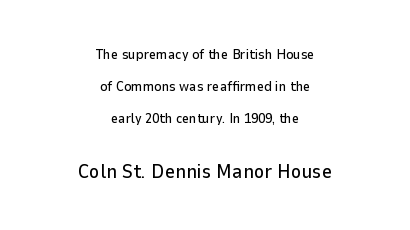
Letters rest on an invisible, unmarked baseline. Top chunk: small. Bottom chunk: large. Students, note that the glyphs here touch the page at normal intervals. A typesetter would mark this as roman, not italic. The paragraph has two soft edges and a firm central axis. Widely set lines give the paragraph a tall, airy silhouette.
